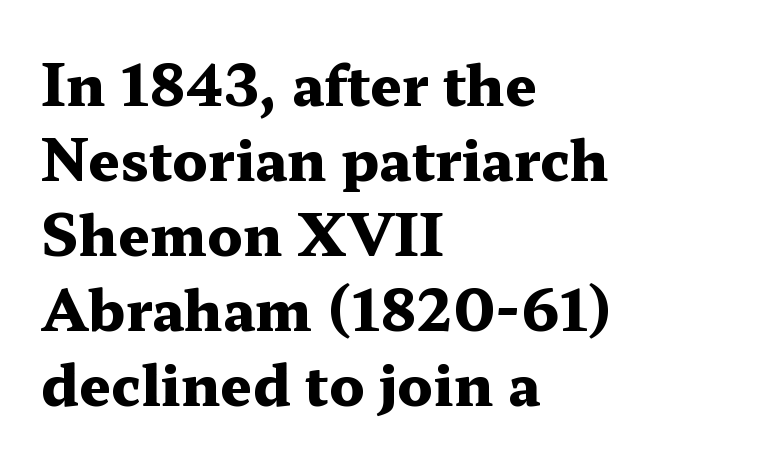
Q: Is the text bold? A: Yes.
Q: Is the text italic (slanted)? A: No, it is upright.
Q: Is the typeface a serif or a sans-serif typeface? A: Serif.
Q: Is the text underlined? A: No.
Q: How is the paragraph aligned? A: Left-aligned.
Q: Is the spacing between letters normal or unusually wide? A: Normal.
Q: Is the spacing between lines tight, normal or loose? A: Normal.
Q: Width (condensed, normal, or wide)? A: Wide.
Q: Stroke contrast? A: Medium.
Q: x-height? A: Medium.
Q: Monospaced? A: No.
